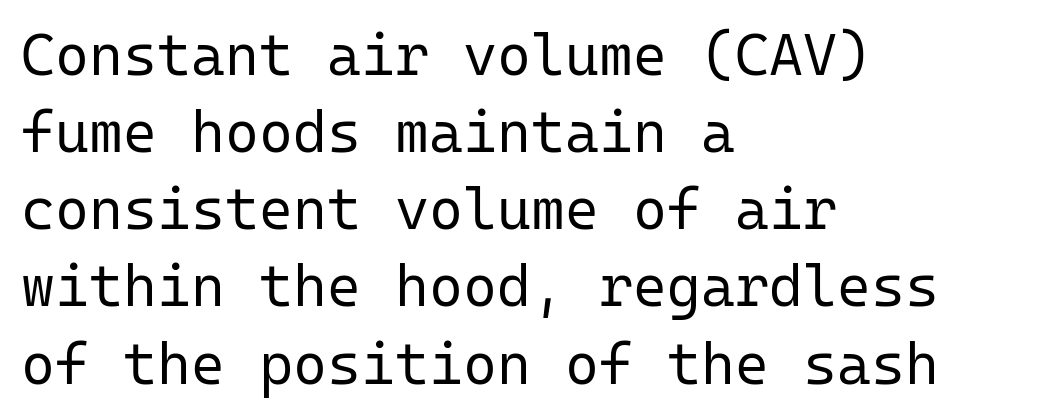
Ascenders rise straight up at ninety degrees. Notice how descenders clear the ascenders below comfortably — that's standard leading. The face used here is rendered with its standard letterfit. The letters carry no serifs — their stems end cleanly without finishing strokes. Vertical stems look standard width or narrower in stroke. Words float on clear page, feet unadorned.
